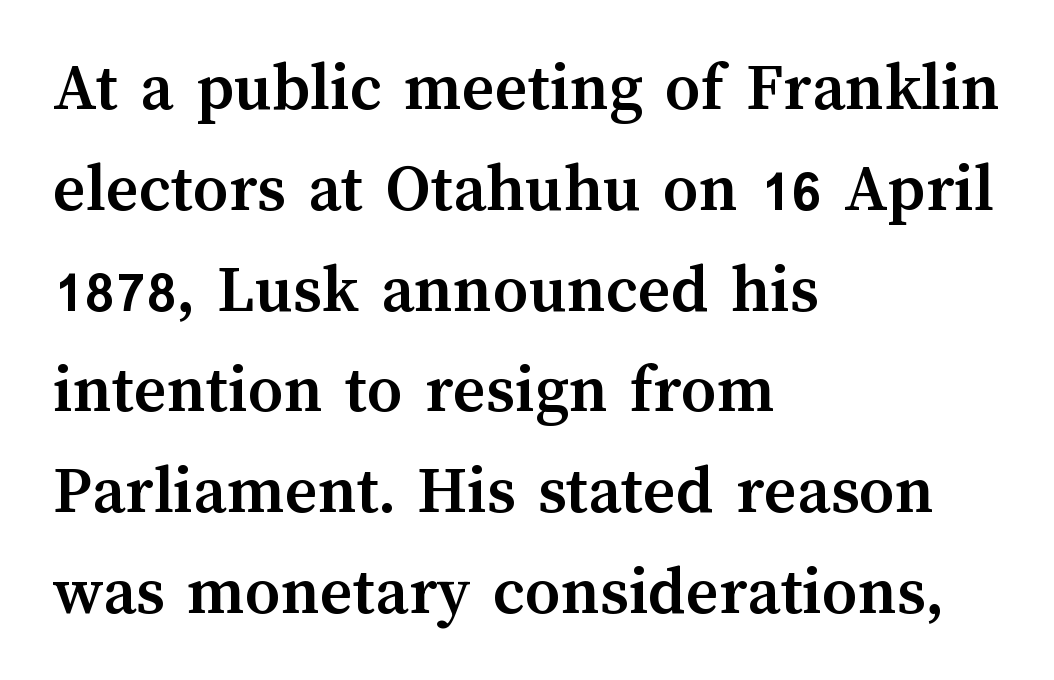
The image shows 70 px semibold type, upright; set left-aligned, normal line spacing (1.44x), normal letter spacing, not underlined; medium stroke contrast and a medium x-height.
